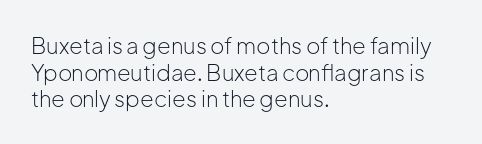
Q: Is the text bold? A: No.
Q: Is the text italic (slanted)? A: No, it is upright.
Q: Is the text underlined? A: No.
Q: How is the paragraph aligned? A: Left-aligned.
Q: Is the spacing between letters normal or unusually wide? A: Normal.
